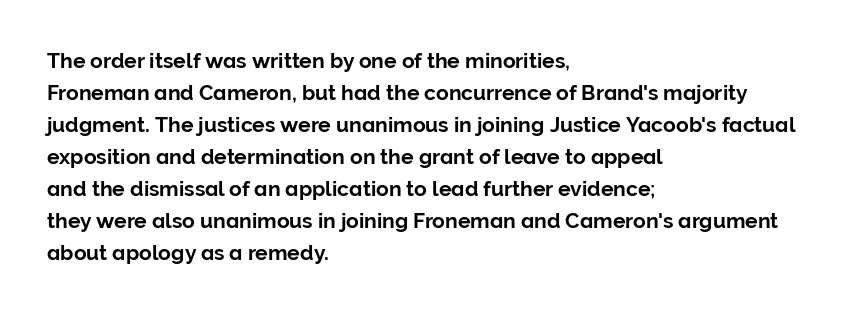
The image shows 21 px text type, upright; set left-aligned, normal line spacing (1.52x), normal letter spacing, not underlined.
